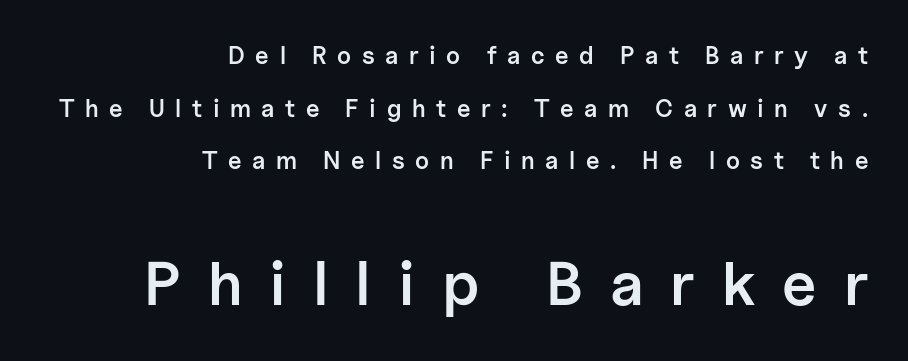
Q: Is the text bold? A: Semi-bold.
Q: Is the text italic (slanted)? A: No, it is upright.
Q: Is the typeface a serif or a sans-serif typeface? A: Sans-serif.
Q: Is the text underlined? A: No.
Q: How is the paragraph aligned? A: Right-aligned.
Q: Is the spacing between letters normal or unusually wide? A: Unusually wide.
Q: Is the spacing between lines tight, normal or loose? A: Loose.
Q: Which block of text is set in a larger size, the first (top) or the second (bottom)? A: The second (bottom) one.
Q: Width (condensed, normal, or wide)? A: Normal.
Q: Stroke contrast? A: Low.
Q: x-height? A: Medium.
Q: Monospaced? A: No.
